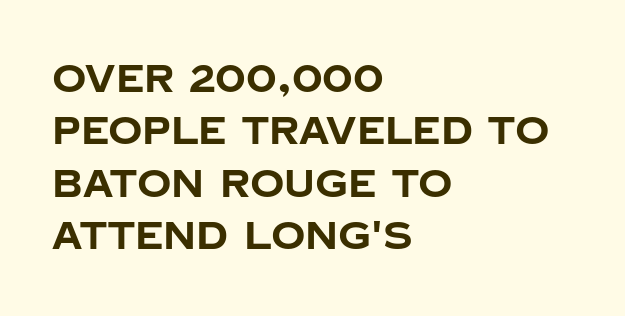
{"serif": "no", "italic": "no", "bold": "yes", "weight": "bold", "width": "normal", "stroke_contrast": "low", "x_height": "large", "monospaced": "no", "underline": "no", "align": "left", "line_spacing": "normal", "line_spacing_ratio": 1.38, "letter_spacing": "normal", "letter_spacing_em": 0.0, "glyph_px": 38}
